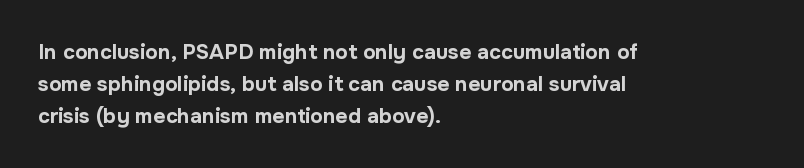
{"italic": "no", "bold": "yes", "underline": "no", "align": "left", "line_spacing": "normal", "line_spacing_ratio": 1.52, "letter_spacing": "normal", "letter_spacing_em": 0.0, "glyph_px": 21}
